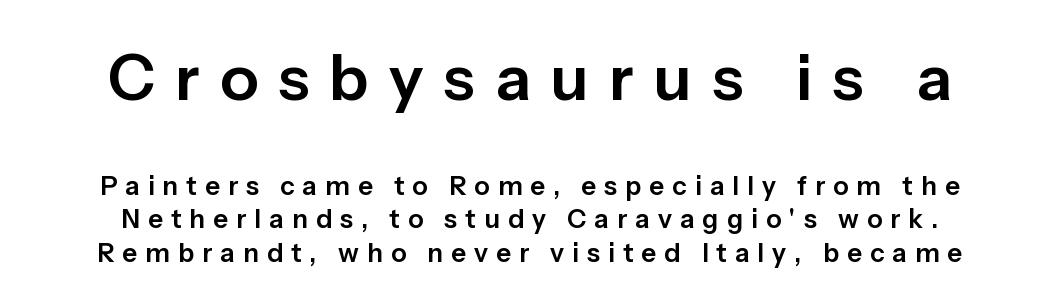
{"serif": "no", "italic": "no", "width": "normal", "stroke_contrast": "low", "x_height": "medium", "monospaced": "no", "underline": "no", "line_spacing": "normal", "line_spacing_ratio": 1.27, "letter_spacing": "wide", "letter_spacing_em": 0.31, "larger_block": "first", "size_ratio": 2.46, "glyph_px": 64}
